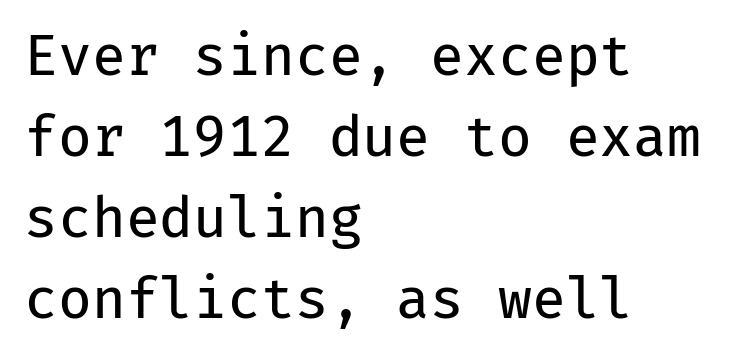
Q: Is the text bold? A: No.
Q: Is the text italic (slanted)? A: No, it is upright.
Q: Is the typeface a serif or a sans-serif typeface? A: Sans-serif.
Q: Is the text underlined? A: No.
Q: How is the paragraph aligned? A: Left-aligned.
Q: Is the spacing between letters normal or unusually wide? A: Normal.
Q: Is the spacing between lines tight, normal or loose? A: Normal.
Q: Width (condensed, normal, or wide)? A: Normal.
Q: Stroke contrast? A: Low.
Q: x-height? A: Medium.
Q: Monospaced? A: Yes.
